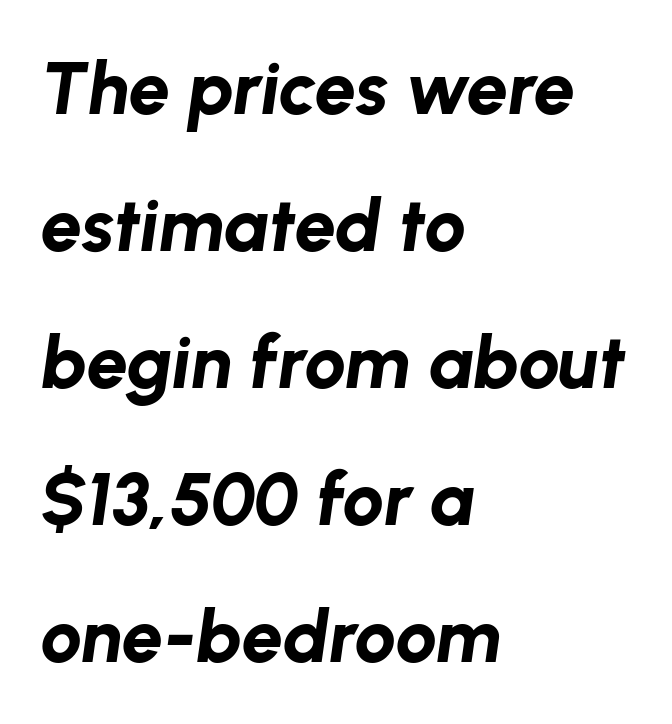
{"italic": "yes", "lean": "right", "slant_degrees": 8, "bold": "yes", "weight": "bold", "width": "normal", "stroke_contrast": "low", "x_height": "medium", "monospaced": "no", "underline": "no", "align": "left", "line_spacing_ratio": 1.85, "letter_spacing": "normal", "letter_spacing_em": 0.0, "glyph_px": 74}
